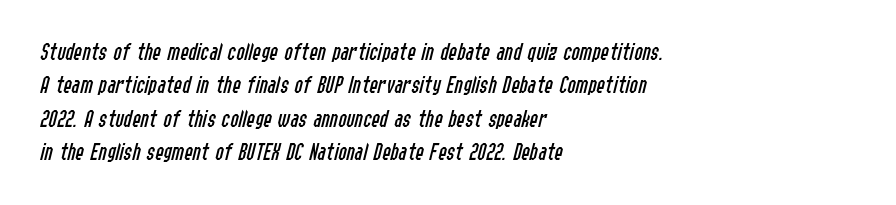
Q: Is the text bold? A: No.
Q: Is the text italic (slanted)? A: Yes, it leans right by about 14 degrees.
Q: Is the text underlined? A: No.
Q: How is the paragraph aligned? A: Left-aligned.
Q: Is the spacing between letters normal or unusually wide? A: Normal.
Q: Is the spacing between lines tight, normal or loose? A: Normal.
